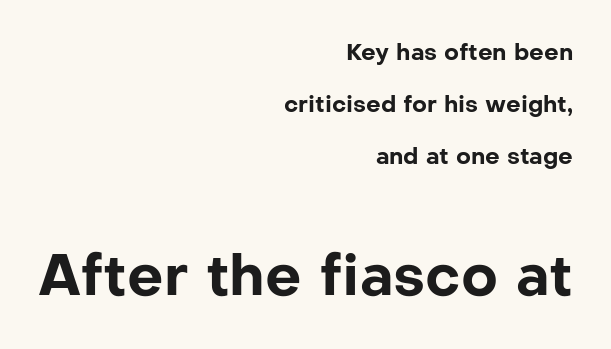
Q: Is the text bold? A: Yes.
Q: Is the text italic (slanted)? A: No, it is upright.
Q: Is the typeface a serif or a sans-serif typeface? A: Sans-serif.
Q: Is the text underlined? A: No.
Q: How is the paragraph aligned? A: Right-aligned.
Q: Is the spacing between letters normal or unusually wide? A: Normal.
Q: Is the spacing between lines tight, normal or loose? A: Loose.
Q: Which block of text is set in a larger size, the first (top) or the second (bottom)? A: The second (bottom) one.
Q: Width (condensed, normal, or wide)? A: Normal.
Q: Stroke contrast? A: Low.
Q: x-height? A: Medium.
Q: Monospaced? A: No.
